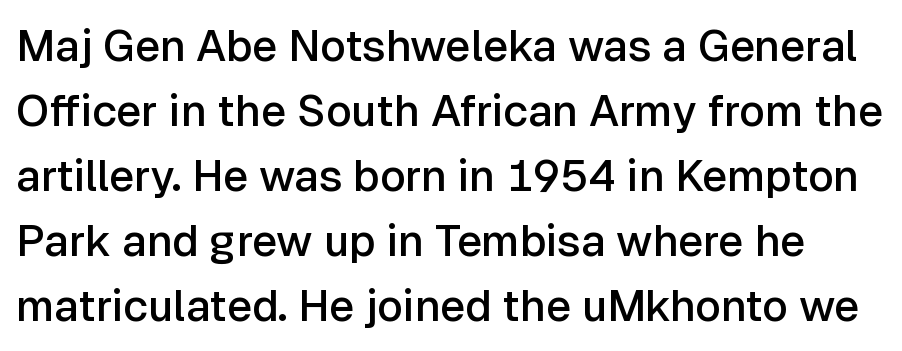
Posture: straight, roman, zero tilt. Quick note: underline off. Successive baselines arrive at the customary interval. Do the characters align in a grid? No, the font is proportional.
